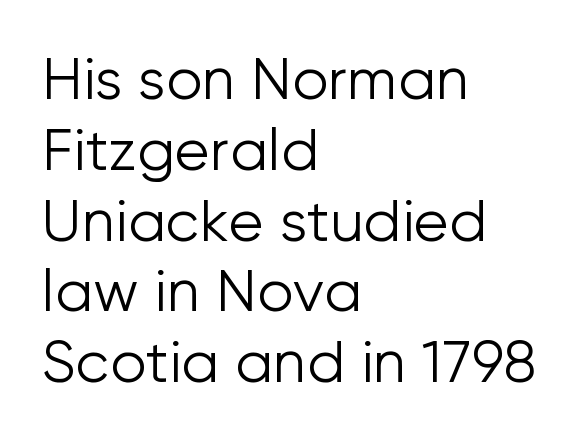
{"serif": "no", "italic": "no", "bold": "no", "weight": "light", "width": "normal", "stroke_contrast": "low", "x_height": "medium", "monospaced": "no", "underline": "no", "align": "left", "line_spacing_ratio": 1.22, "letter_spacing": "normal", "letter_spacing_em": 0.0, "glyph_px": 58}
